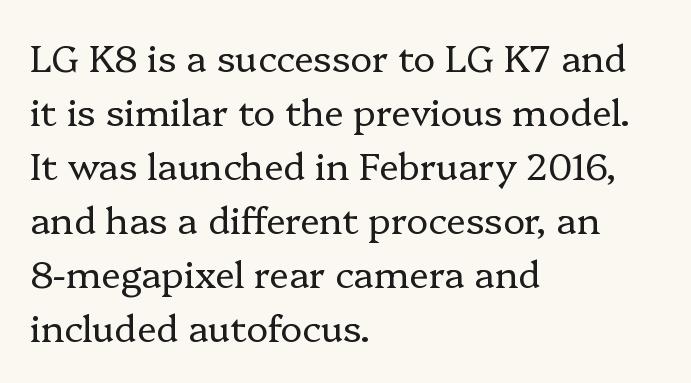
The letters stand straight up with perfectly vertical stems. Check where the strokes stop: tiny serifs finish them off. The passage shown is not underscored anywhere. Is this a fixed-width face? No — the glyphs have proportional, varying widths. The lines sit at an ordinary, default distance from one another. Does extra space separate the letters? No, they use regular spacing.
